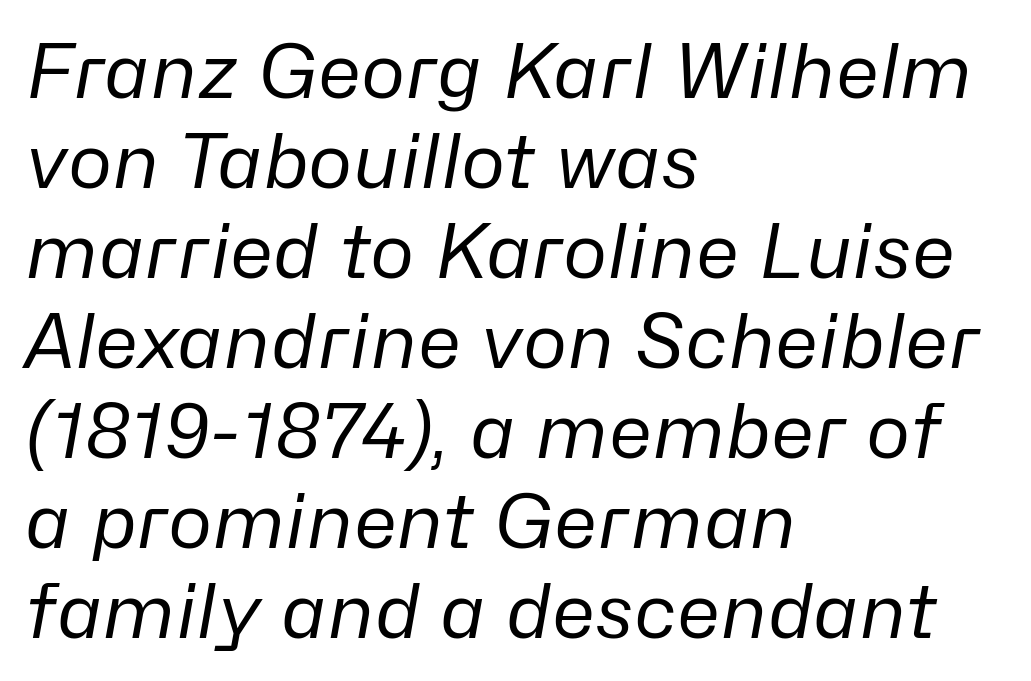
The image shows 75 px regular-weight type, italic (leaning right); set left-aligned, line spacing 1.2x, normal letter spacing, not underlined; low stroke contrast and a medium x-height.
